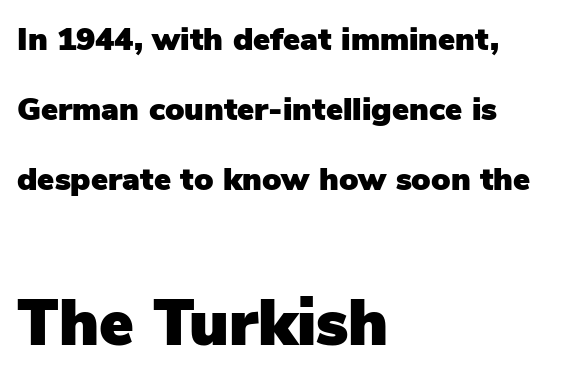
{"serif": "no", "italic": "no", "width": "normal", "stroke_contrast": "low", "x_height": "medium", "monospaced": "no", "underline": "no", "align": "left", "line_spacing": "loose", "line_spacing_ratio": 2.19, "letter_spacing": "normal", "letter_spacing_em": 0.0, "larger_block": "second", "size_ratio": 2.03, "glyph_px": 65}
